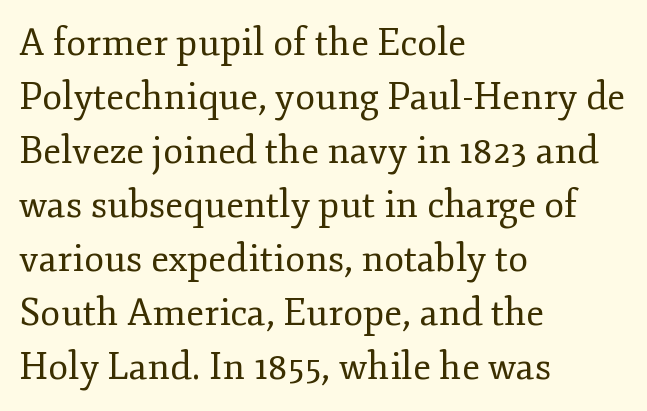
You can tell from the footed stems that serif type was used. Short note: letters normally spaced. Vertical spacing — default. Upright lettering throughout. A typesetter would call this proportional, since set widths differ per character. The strip under each line holds only bare page.
